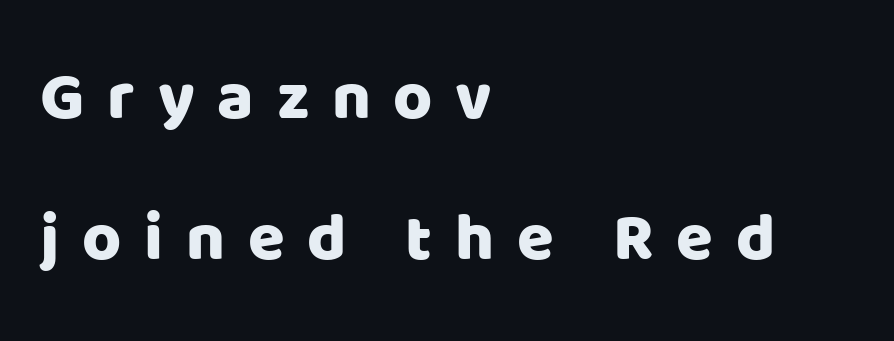
The image shows 67 px sans-serif type, upright; set left-aligned, loose line spacing (2.11x), unusually wide letter spacing (+0.34 em), not underlined; low stroke contrast and a large x-height.
